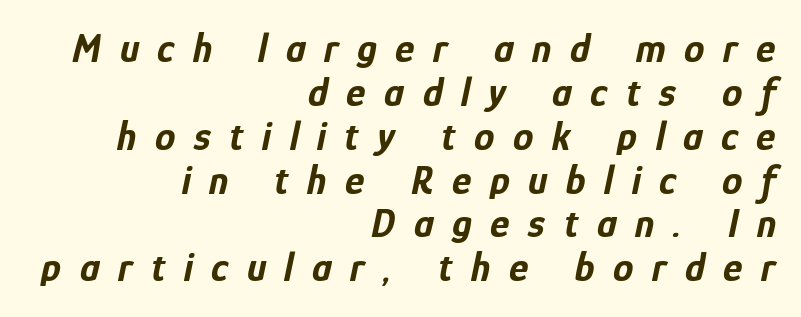
The image shows 41 px bold, condensed type, italic (leaning right); set right-aligned, tight line spacing (1.07x), unusually wide letter spacing (+0.45 em), not underlined; low stroke contrast and a medium x-height.
